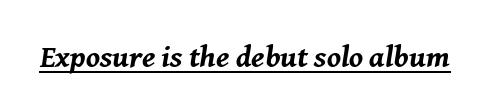
The image shows 31 px bold type, italic (leaning right); set normal letter spacing, underlined; medium stroke contrast and a medium x-height.
